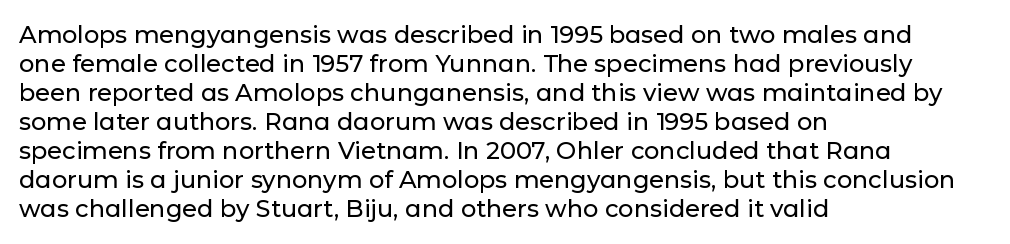
The image shows 24 px text type, upright; set left-aligned, line spacing 1.21x, normal letter spacing, not underlined.
